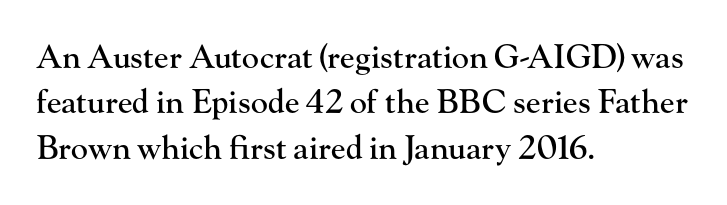
The image shows 32 px serif type, upright; set left-aligned, normal line spacing (1.42x), normal letter spacing, not underlined; high stroke contrast and a small x-height.
